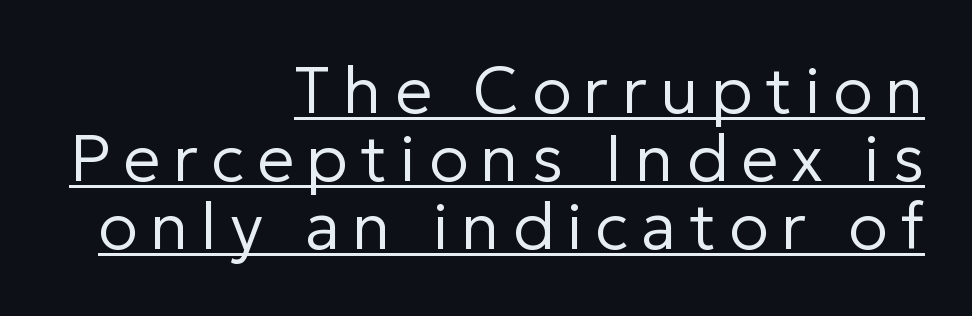
{"serif": "no", "italic": "no", "bold": "no", "weight": "regular", "width": "normal", "stroke_contrast": "low", "x_height": "medium", "monospaced": "no", "underline": "yes", "align": "right", "line_spacing": "tight", "line_spacing_ratio": 1.03, "glyph_px": 66}
